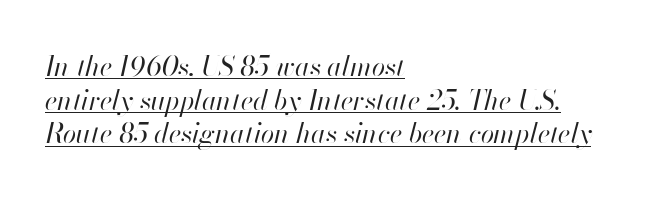
Q: Is the text bold? A: No.
Q: Is the text italic (slanted)? A: Yes, it leans right by about 13 degrees.
Q: Is the text underlined? A: Yes.
Q: How is the paragraph aligned? A: Left-aligned.
Q: Is the spacing between letters normal or unusually wide? A: Normal.
Q: Is the spacing between lines tight, normal or loose? A: Normal.
